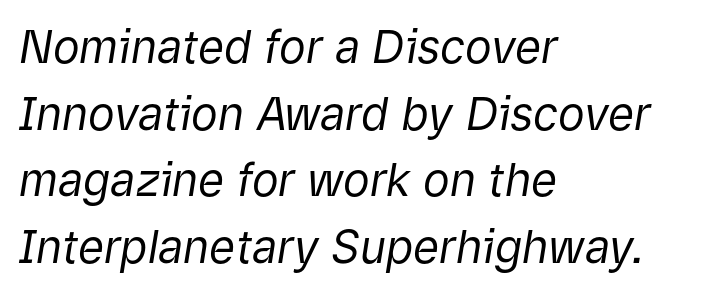
The image shows 45 px regular-weight type, italic (leaning right); set left-aligned, normal line spacing (1.48x), normal letter spacing, not underlined; low stroke contrast and a medium x-height.
